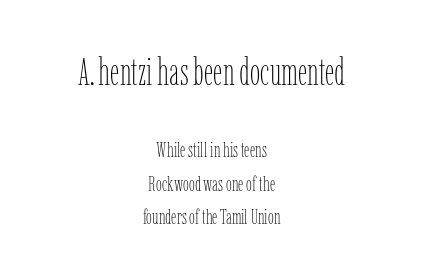
The image shows 37 px thin, condensed type, upright; set centered, normal line spacing (1.59x), normal letter spacing, not underlined; the first (top) block is 1.76x larger; low stroke contrast and a medium x-height.
